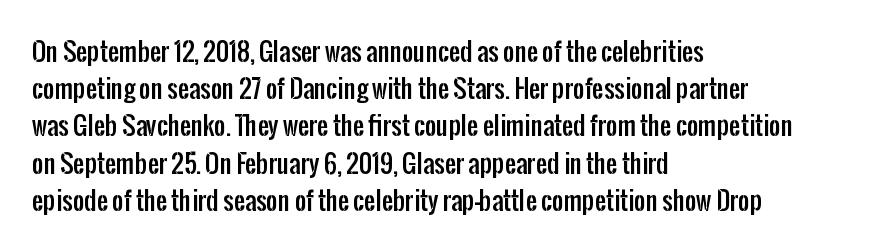
{"italic": "no", "underline": "no", "align": "left", "line_spacing": "normal", "line_spacing_ratio": 1.49, "letter_spacing": "normal", "letter_spacing_em": 0.0, "glyph_px": 25}
